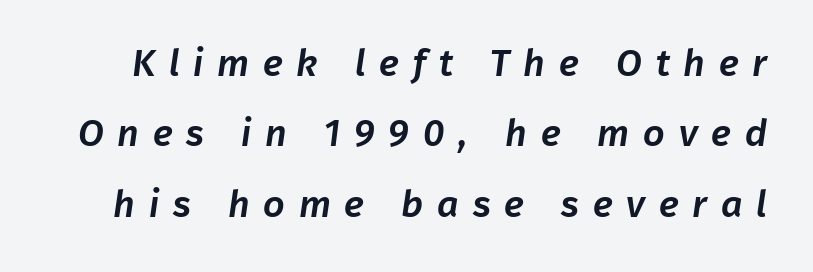
Q: Is the typeface a serif or a sans-serif typeface? A: Sans-serif.
Q: Is the text underlined? A: No.
Q: Is the spacing between letters normal or unusually wide? A: Unusually wide.
Q: Width (condensed, normal, or wide)? A: Normal.
Q: Stroke contrast? A: Low.
Q: x-height? A: Medium.
Q: Monospaced? A: No.
